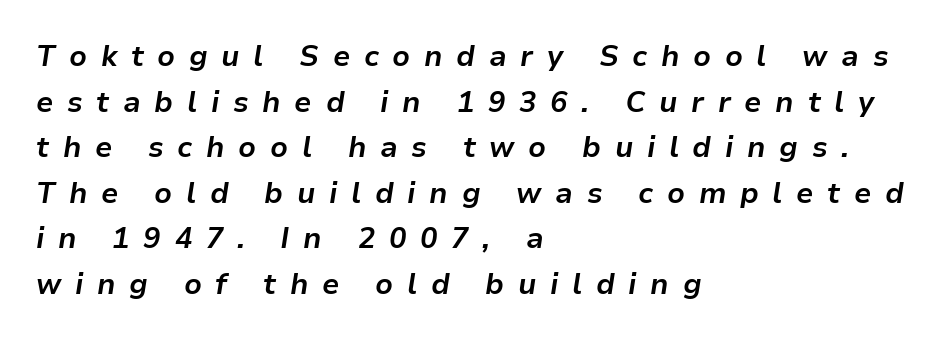
Think of a printed novel: that variable character pitch is what you see here. Casual observation: everything's shoved over to the left. The foot of each line stays bare and open. The passage shown has open, widely tracked lettering throughout. Is the type slanted? Yes — the strokes lean at a clear angle.
